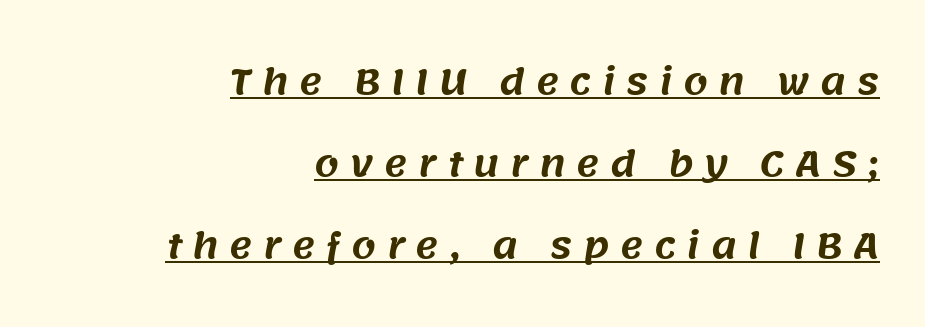
{"serif": "no", "width": "normal", "stroke_contrast": "medium", "x_height": "large", "monospaced": "no", "underline": "yes", "align": "right", "line_spacing": "loose", "line_spacing_ratio": 2.34, "letter_spacing": "wide", "letter_spacing_em": 0.3, "glyph_px": 35}
